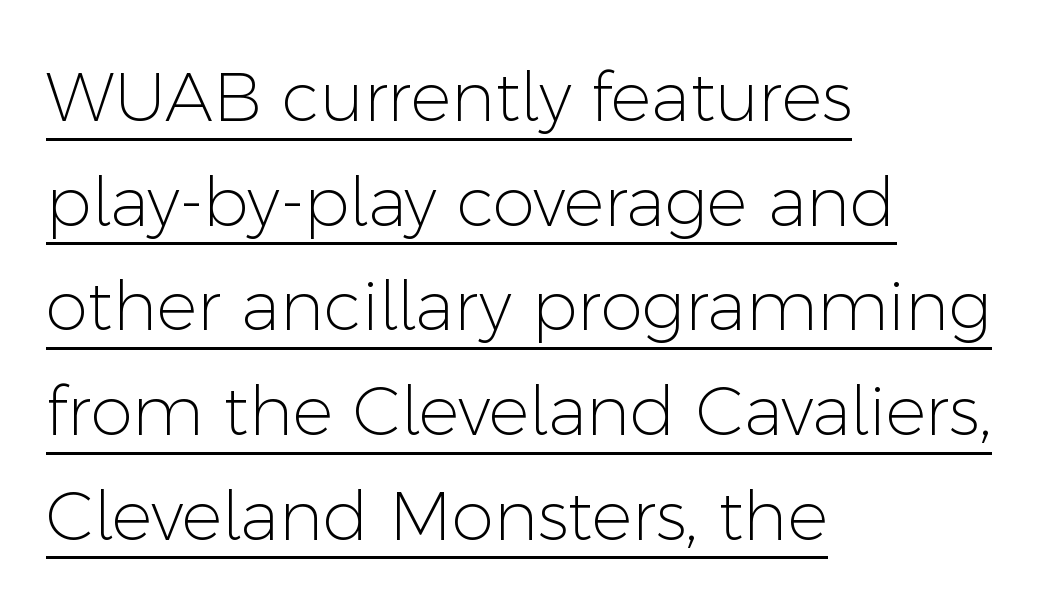
Compared with a centered layout, this one pins lines to the left instead. Rows of type keep a routine distance in the vertical direction. Does the lettering tilt? It doesn't — this is upright. Here the glyphs are tracked normally, forming tight word shapes.
